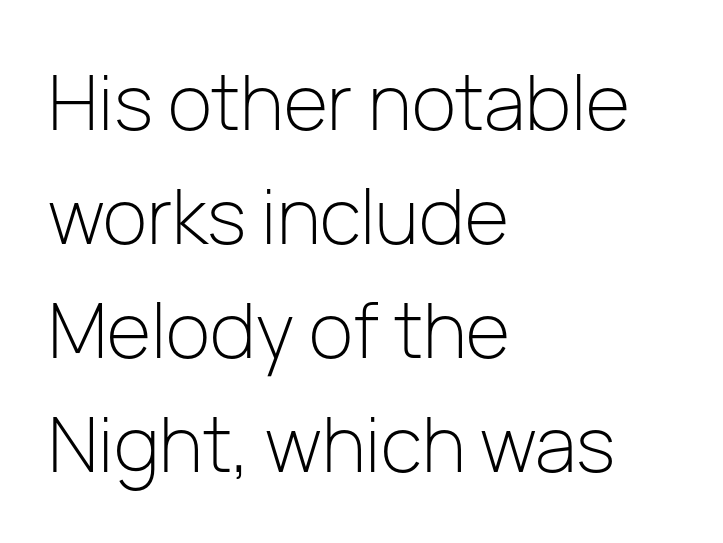
The image shows 76 px light sans-serif type, upright; set left-aligned, normal line spacing (1.5x), normal letter spacing, not underlined; low stroke contrast and a medium x-height.
